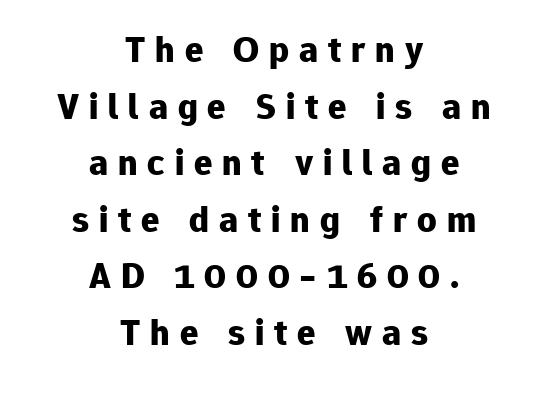
The image shows 38 px bold sans-serif type, upright; set centered, normal line spacing (1.49x), unusually wide letter spacing (+0.26 em), not underlined; low stroke contrast and a medium x-height.
